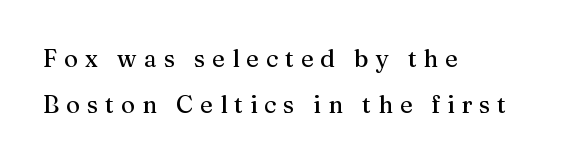
The image shows 24 px text type, upright; set left-aligned, loose line spacing (1.9x), unusually wide letter spacing (+0.29 em), not underlined.
